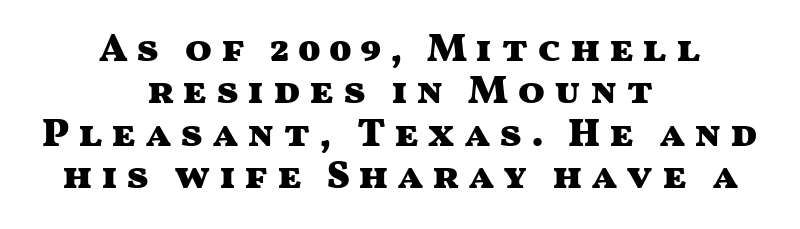
{"serif": "no", "italic": "no", "bold": "yes", "weight": "heavy", "width": "wide", "stroke_contrast": "medium", "x_height": "medium", "monospaced": "no", "underline": "no", "align": "center", "line_spacing": "tight", "line_spacing_ratio": 1.06, "letter_spacing": "wide", "letter_spacing_em": 0.21, "glyph_px": 40}
